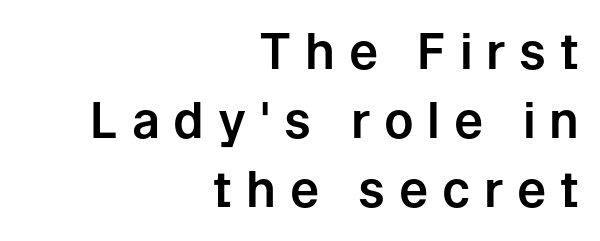
{"serif": "no", "italic": "no", "width": "normal", "stroke_contrast": "low", "x_height": "medium", "monospaced": "no", "underline": "no", "align": "right", "line_spacing": "normal", "line_spacing_ratio": 1.41, "letter_spacing": "wide", "letter_spacing_em": 0.28, "glyph_px": 49}
